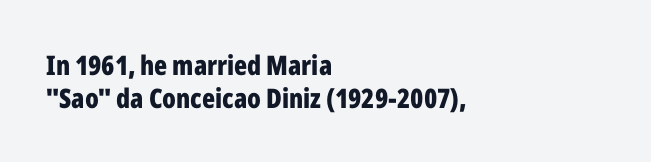
{"italic": "no", "bold": "yes", "underline": "no", "align": "left", "line_spacing_ratio": 1.21, "letter_spacing": "normal", "letter_spacing_em": 0.0, "glyph_px": 27}
